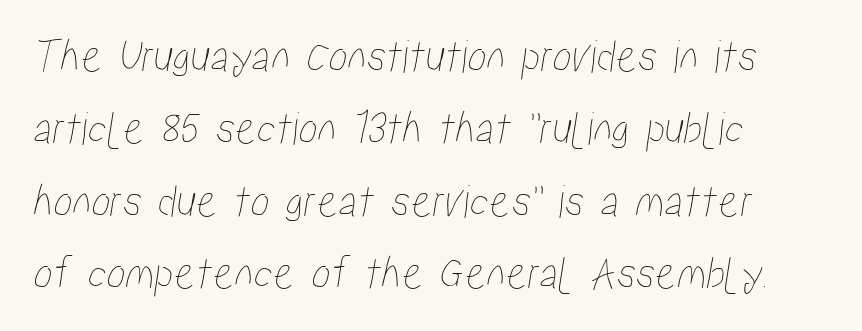
{"width": "condensed", "stroke_contrast": "low", "x_height": "medium", "monospaced": "no", "underline": "no", "align": "left", "line_spacing": "normal", "line_spacing_ratio": 1.51, "letter_spacing": "normal", "letter_spacing_em": 0.0, "glyph_px": 48}
